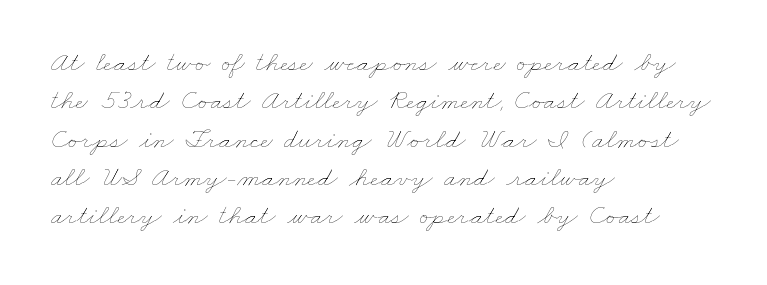
{"bold": "no", "weight": "thin", "width": "wide", "stroke_contrast": "low", "x_height": "small", "monospaced": "no", "underline": "no", "align": "left", "line_spacing": "normal", "line_spacing_ratio": 1.37, "letter_spacing": "normal", "letter_spacing_em": 0.0, "glyph_px": 28}
